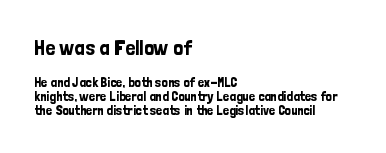
{"italic": "no", "underline": "no", "align": "left", "line_spacing": "tight", "line_spacing_ratio": 0.98, "letter_spacing": "normal", "letter_spacing_em": 0.0, "larger_block": "first", "size_ratio": 1.57, "glyph_px": 22}
